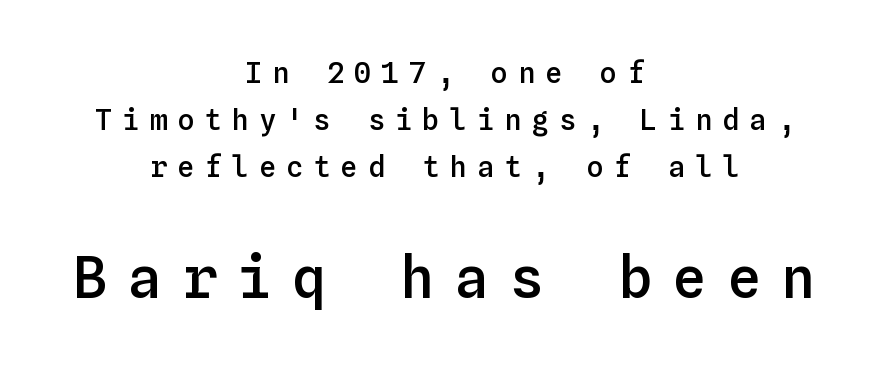
Q: Is the text bold? A: Semi-bold.
Q: Is the text italic (slanted)? A: No, it is upright.
Q: Is the text underlined? A: No.
Q: How is the paragraph aligned? A: Centered.
Q: Is the spacing between letters normal or unusually wide? A: Unusually wide.
Q: Is the spacing between lines tight, normal or loose? A: Normal.
Q: Which block of text is set in a larger size, the first (top) or the second (bottom)? A: The second (bottom) one.
Q: Width (condensed, normal, or wide)? A: Normal.
Q: Stroke contrast? A: Low.
Q: x-height? A: Medium.
Q: Monospaced? A: Yes.
